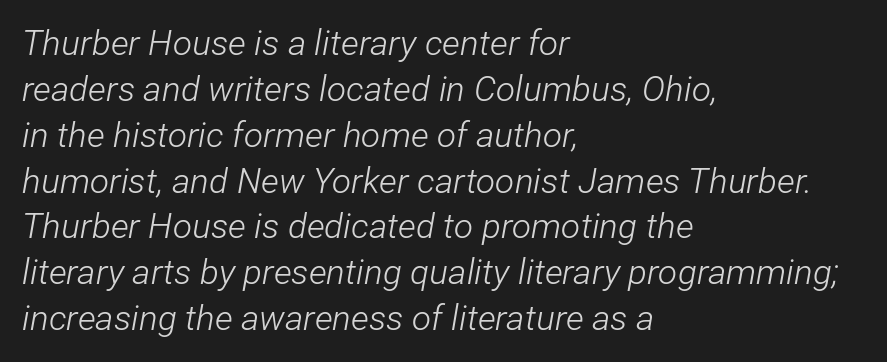
Q: Is the text bold? A: No.
Q: Is the text italic (slanted)? A: Yes, it leans right by about 12 degrees.
Q: Is the text underlined? A: No.
Q: How is the paragraph aligned? A: Left-aligned.
Q: Is the spacing between letters normal or unusually wide? A: Normal.
Q: Is the spacing between lines tight, normal or loose? A: Normal.
Q: Width (condensed, normal, or wide)? A: Condensed.
Q: Stroke contrast? A: Low.
Q: x-height? A: Medium.
Q: Monospaced? A: No.
